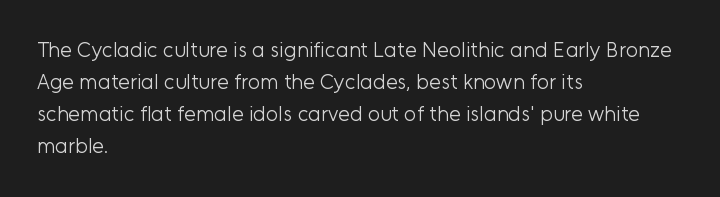
Q: Is the text bold? A: No.
Q: Is the text italic (slanted)? A: No, it is upright.
Q: Is the text underlined? A: No.
Q: How is the paragraph aligned? A: Left-aligned.
Q: Is the spacing between letters normal or unusually wide? A: Normal.
Q: Is the spacing between lines tight, normal or loose? A: Normal.
